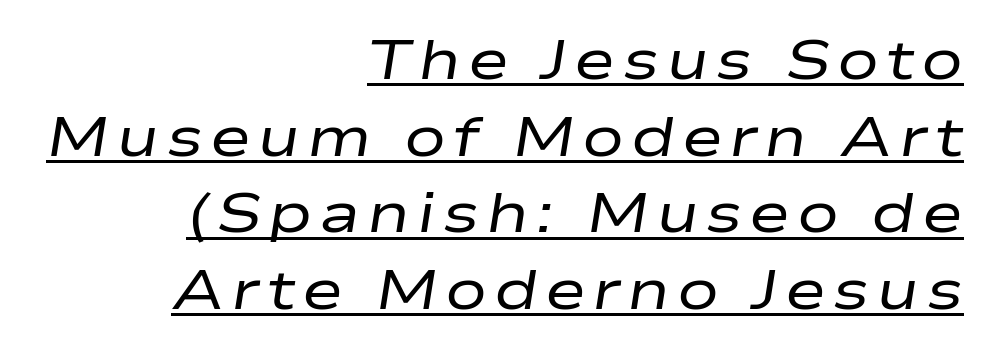
Weight: in the light-to-regular range. The rendering uses the underline text-decoration. Here the designer chose a conventional face with non-uniform glyph widths. What's the leading like? Ordinary, nothing unusual.
